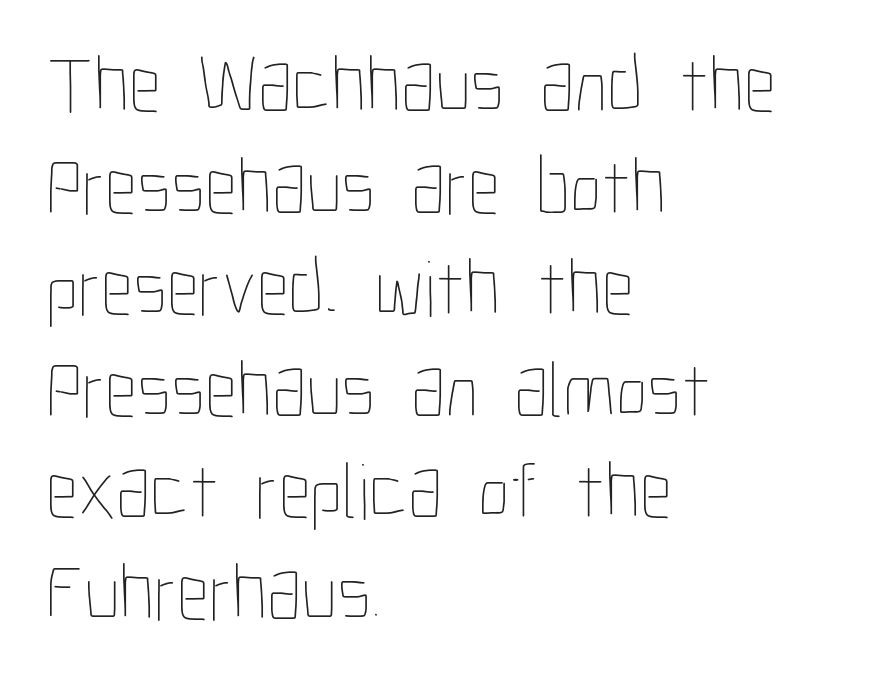
Q: Is the text bold? A: No.
Q: Is the text italic (slanted)? A: No, it is upright.
Q: Is the text underlined? A: No.
Q: How is the paragraph aligned? A: Left-aligned.
Q: Is the spacing between letters normal or unusually wide? A: Normal.
Q: Is the spacing between lines tight, normal or loose? A: Normal.
Q: Width (condensed, normal, or wide)? A: Condensed.
Q: Stroke contrast? A: Low.
Q: x-height? A: Medium.
Q: Monospaced? A: No.
